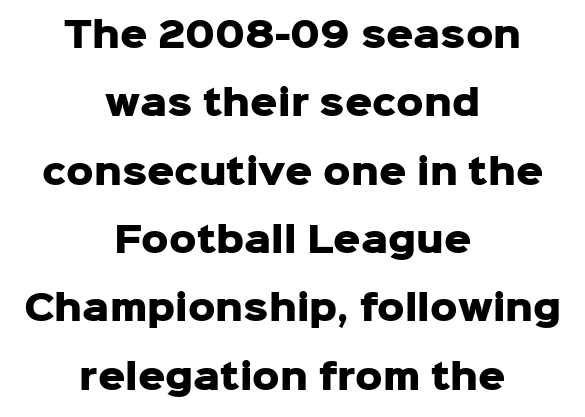
{"serif": "no", "italic": "no", "bold": "yes", "weight": "heavy", "width": "normal", "stroke_contrast": "low", "x_height": "medium", "monospaced": "no", "underline": "no", "align": "center", "line_spacing": "loose", "line_spacing_ratio": 2.01, "letter_spacing": "normal", "letter_spacing_em": 0.0, "glyph_px": 34}
